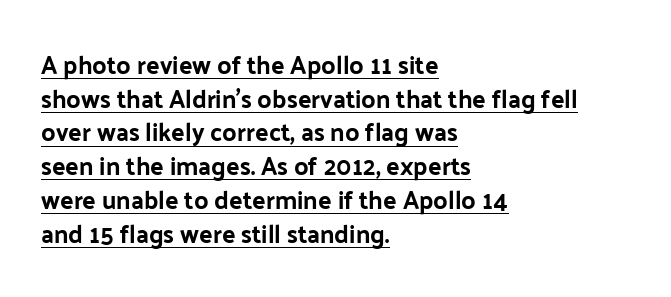
Observe the ordinary spacing: letters are neighbours, not strangers. The words here are underlined. This is the regular roman posture of the typeface. This sample keeps an unexceptional amount of space between lines. The typesetter chose a ragged-right arrangement here.
